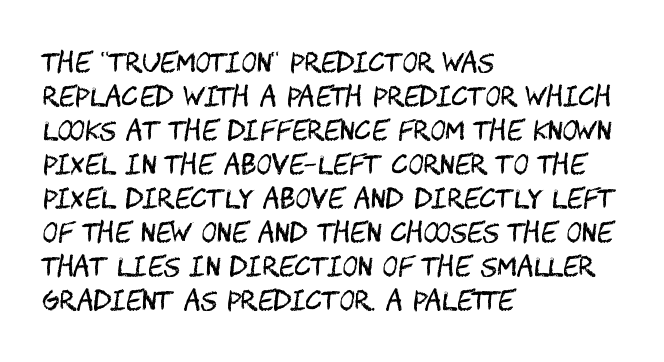
The image shows 26 px text type, upright; set left-aligned, normal line spacing (1.31x), normal letter spacing, not underlined.
